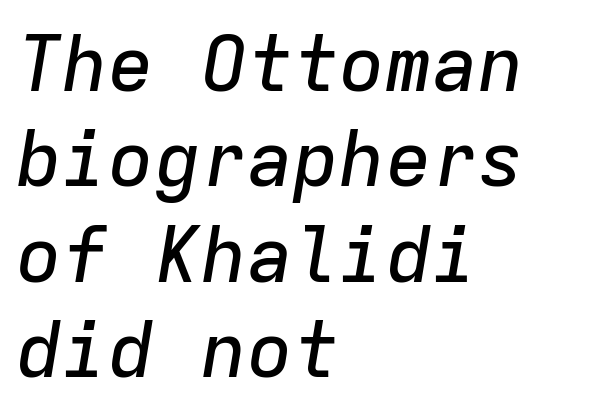
Short note: letters normally spaced. Anything drawn beneath the words? Only blank space. Short and long lines alike share a common starting point at left. This sample uses an oblique cut, with every glyph tilted off the vertical. The rendering uses typewriter-style spacing with identical character cells.
